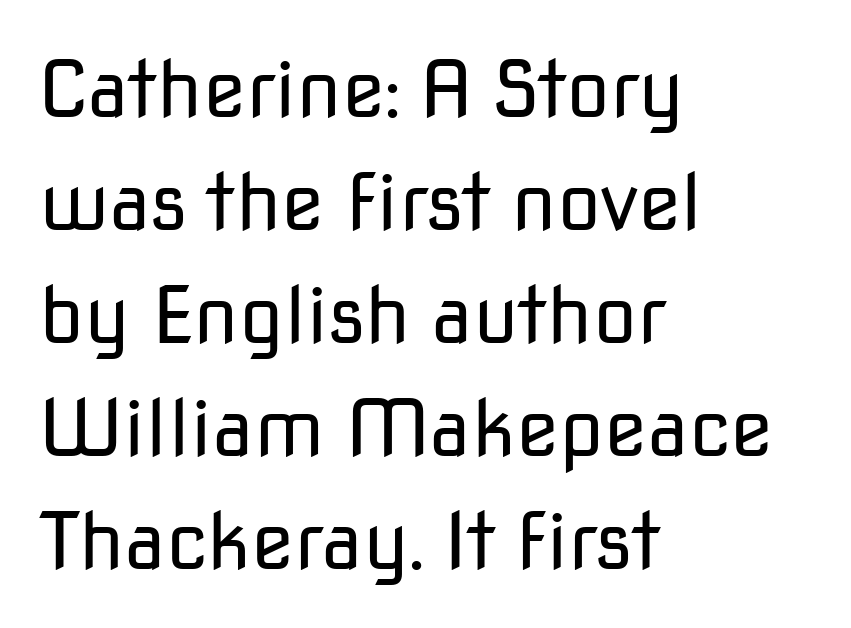
Each letter keeps its own natural width here, so spacing adapts to shape. You could call the tracking neutral — neither tight nor loose. Successive baselines arrive at the customary interval. The cut favours lightness, reaching ordinary text weight at its darkest. Each line starts at the same left margin while the right side varies.
